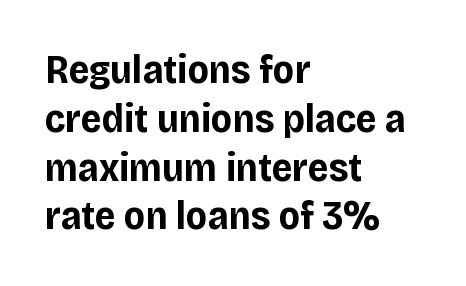
Q: Is the text bold? A: Yes.
Q: Is the text italic (slanted)? A: No, it is upright.
Q: Is the typeface a serif or a sans-serif typeface? A: Sans-serif.
Q: Is the text underlined? A: No.
Q: How is the paragraph aligned? A: Left-aligned.
Q: Is the spacing between letters normal or unusually wide? A: Normal.
Q: Width (condensed, normal, or wide)? A: Normal.
Q: Stroke contrast? A: Low.
Q: x-height? A: Large.
Q: Monospaced? A: No.
